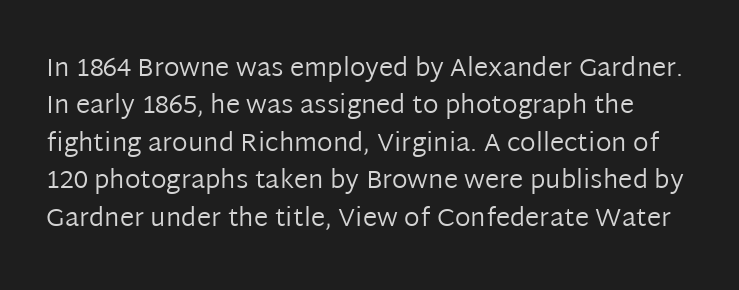
{"italic": "no", "bold": "no", "underline": "no", "line_spacing": "normal", "line_spacing_ratio": 1.44, "letter_spacing": "normal", "letter_spacing_em": 0.0, "glyph_px": 26}
